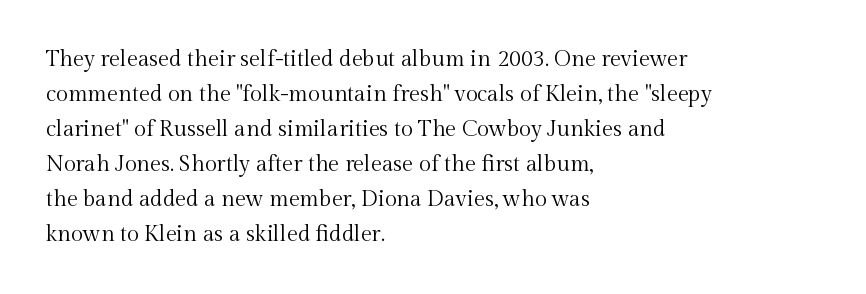
Q: Is the text bold? A: No.
Q: Is the text italic (slanted)? A: No, it is upright.
Q: Is the text underlined? A: No.
Q: How is the paragraph aligned? A: Left-aligned.
Q: Is the spacing between letters normal or unusually wide? A: Normal.
Q: Is the spacing between lines tight, normal or loose? A: Normal.
